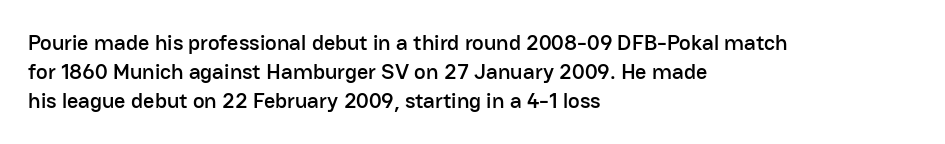
It's the straight-up-and-down kind of type. The horizontal fit of the characters is conventional and even. These lines are set flush left with a ragged right edge. Glance below the letters and you will spot only blank space.
